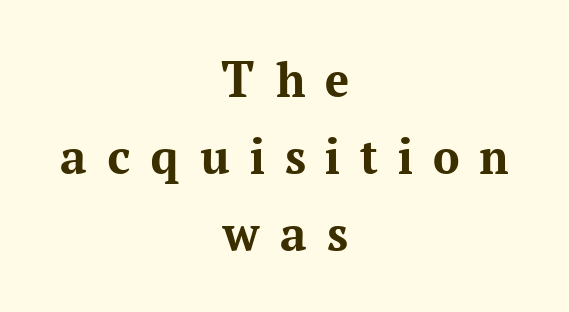
Q: Is the text bold? A: Yes.
Q: Is the text italic (slanted)? A: No, it is upright.
Q: Is the typeface a serif or a sans-serif typeface? A: Serif.
Q: Is the text underlined? A: No.
Q: How is the paragraph aligned? A: Centered.
Q: Is the spacing between letters normal or unusually wide? A: Unusually wide.
Q: Is the spacing between lines tight, normal or loose? A: Normal.
Q: Width (condensed, normal, or wide)? A: Normal.
Q: Stroke contrast? A: Medium.
Q: x-height? A: Medium.
Q: Monospaced? A: No.
